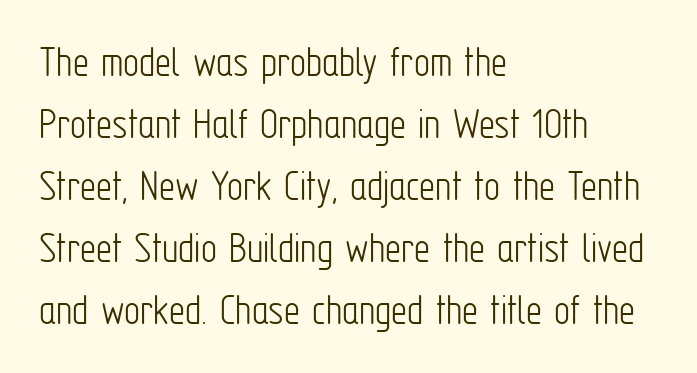
No letter is thick-stroked: the sample isn't bold. Unlike a traditional serif, this face leaves its strokes unadorned. A student would call this left alignment; a typographer would say flush left, rag right. The letters sit at their default tracking, neither squeezed nor spread. It's the straight-up-and-down kind of type. Think of a printed novel: that variable character pitch is what you see here.
